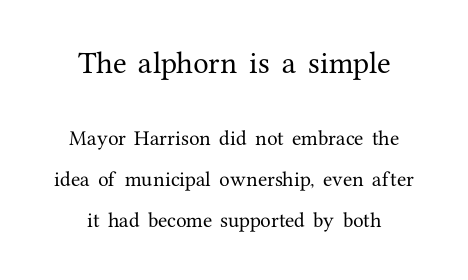
The image shows 25 px text type, upright; set centered, loose line spacing (2.43x), normal letter spacing, not underlined; the first (top) block is 1.47x larger.
